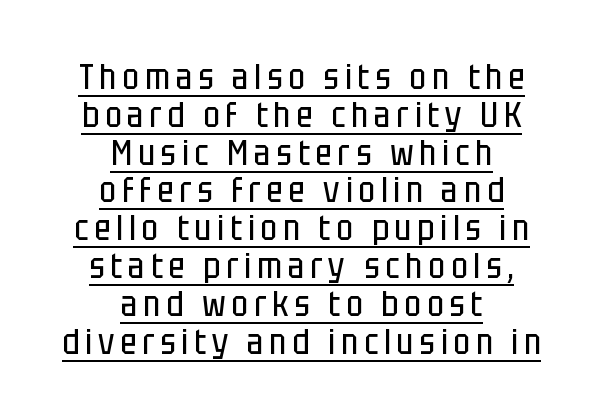
The image shows 35 px regular-weight, condensed sans-serif type, upright; set centered, tight line spacing (1.08x), underlined; low stroke contrast and a large x-height.
